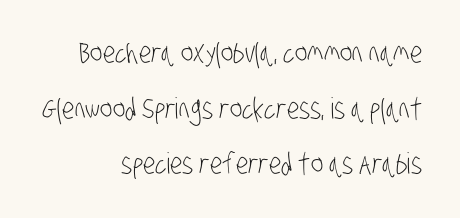
{"serif": "no", "bold": "no", "weight": "light", "width": "condensed", "stroke_contrast": "low", "x_height": "large", "monospaced": "no", "underline": "no", "align": "right", "line_spacing": "loose", "line_spacing_ratio": 1.92, "letter_spacing": "normal", "letter_spacing_em": 0.0, "glyph_px": 29}
